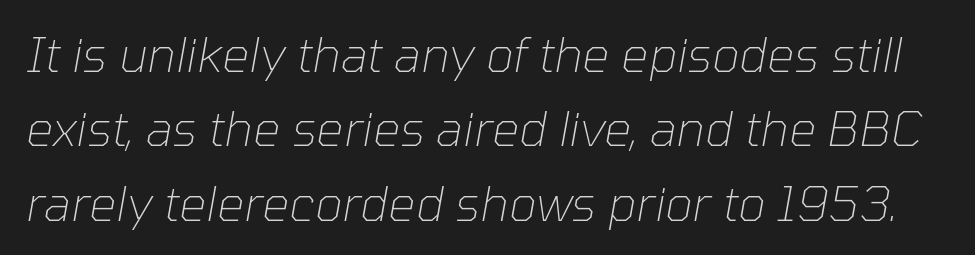
This is not heavy type; no bold has been used. There is no visible air inserted between adjacent glyphs. Italic? Definitely — the glyphs are oblique. The line-height multiplier appears to be the usual default.
